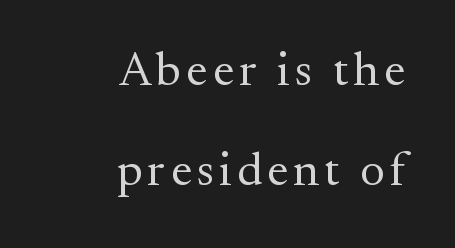
Q: Is the text bold? A: No.
Q: Is the text italic (slanted)? A: No, it is upright.
Q: Is the typeface a serif or a sans-serif typeface? A: Serif.
Q: Is the text underlined? A: No.
Q: How is the paragraph aligned? A: Right-aligned.
Q: Is the spacing between lines tight, normal or loose? A: Loose.
Q: Width (condensed, normal, or wide)? A: Normal.
Q: Stroke contrast? A: Medium.
Q: x-height? A: Small.
Q: Monospaced? A: No.
